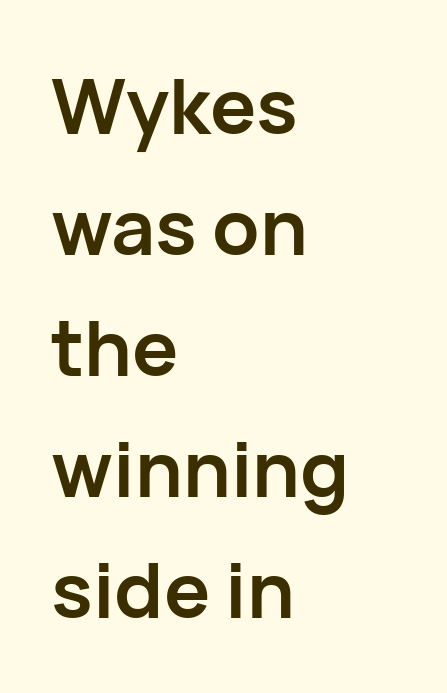
{"serif": "no", "italic": "no", "bold": "yes", "weight": "semibold", "width": "normal", "stroke_contrast": "low", "x_height": "medium", "monospaced": "no", "underline": "no", "align": "left", "line_spacing": "normal", "line_spacing_ratio": 1.57, "letter_spacing": "normal", "letter_spacing_em": 0.0, "glyph_px": 77}
